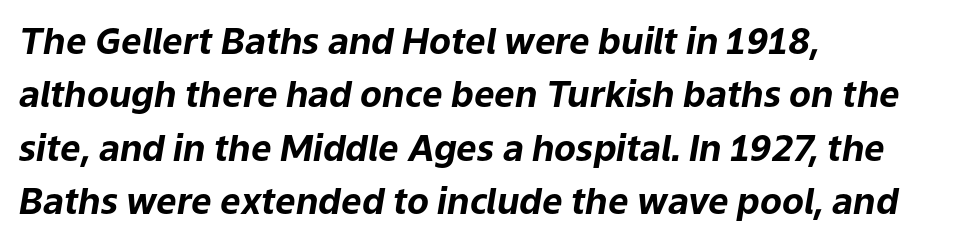
{"italic": "yes", "lean": "right", "slant_degrees": 9, "bold": "yes", "weight": "bold", "width": "normal", "stroke_contrast": "low", "x_height": "medium", "monospaced": "no", "underline": "no", "align": "left", "line_spacing": "normal", "line_spacing_ratio": 1.48, "letter_spacing": "normal", "letter_spacing_em": 0.0, "glyph_px": 36}
